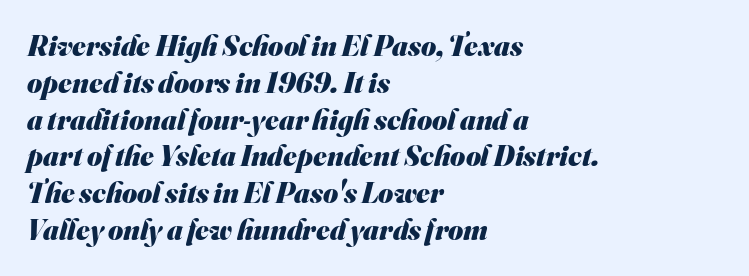
Standard letterfit; no display-style spreading of the glyphs. Short and long lines alike share a common starting point at left. As a designer I'd log this as weight 700, bold. The zone under the glyphs is completely vacant. If you measured baseline to baseline, you'd find a middling distance. Check where the strokes stop: nothing finishes them off — pure sans.
